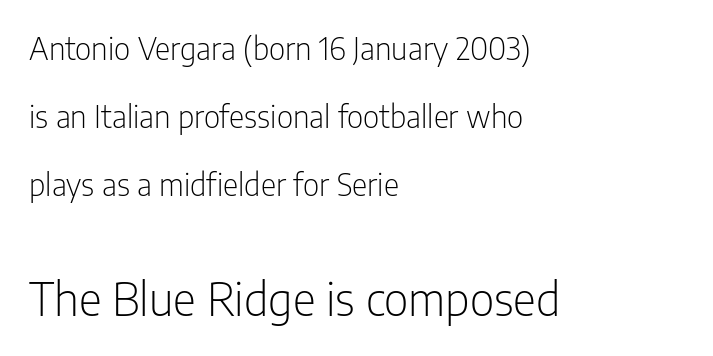
{"serif": "no", "italic": "no", "bold": "no", "weight": "light", "width": "condensed", "stroke_contrast": "low", "x_height": "medium", "monospaced": "no", "underline": "no", "align": "left", "line_spacing": "loose", "line_spacing_ratio": 2.27, "letter_spacing": "normal", "letter_spacing_em": 0.0, "larger_block": "second", "size_ratio": 1.5, "glyph_px": 45}
